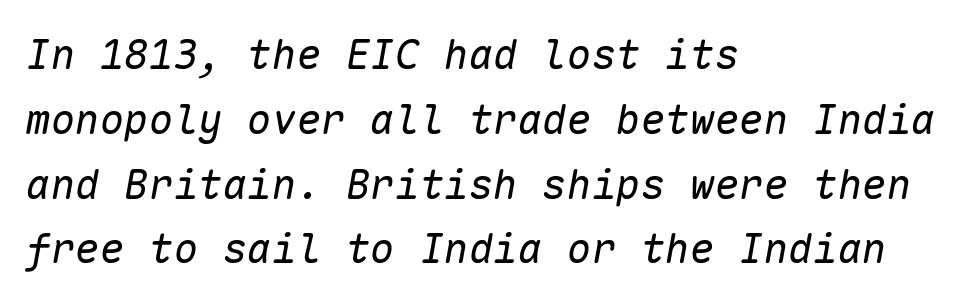
Every character here occupies the same horizontal width, giving the sample a typewriter-like rhythm. This sample uses plain, unmodified letter spacing. Is there much room between lines? A standard amount, neither cramped nor airy. Compared with a centered layout, this one pins lines to the left instead. The font's italic variant was chosen for this text. Honestly, there is no underline to notice here at all.
